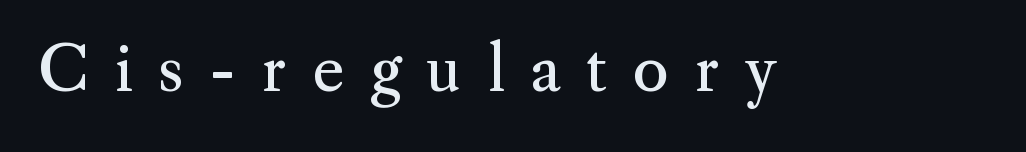
{"serif": "yes", "italic": "no", "bold": "no", "weight": "regular", "width": "normal", "stroke_contrast": "medium", "x_height": "small", "monospaced": "no", "underline": "no", "letter_spacing": "wide", "letter_spacing_em": 0.41, "glyph_px": 62}
